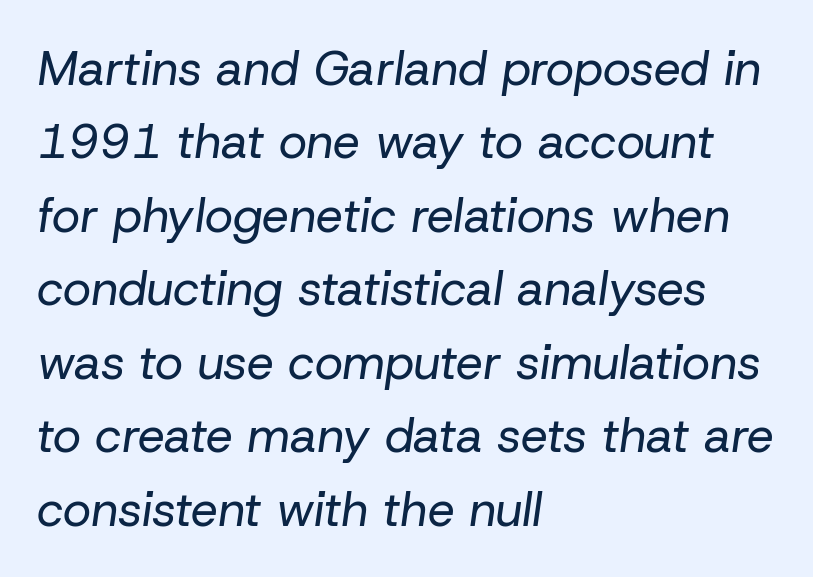
The image shows 48 px regular-weight type, italic (leaning right); set left-aligned, normal line spacing (1.53x), normal letter spacing, not underlined; low stroke contrast and a medium x-height.
